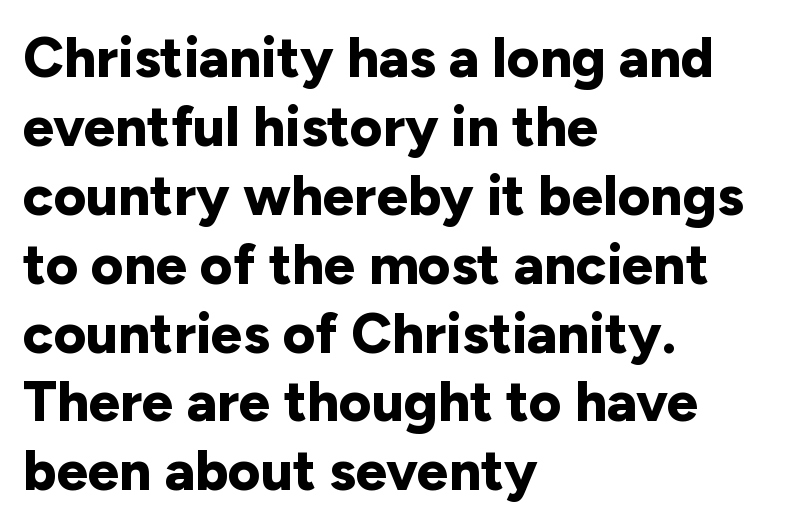
Q: Is the text bold? A: Yes.
Q: Is the text italic (slanted)? A: No, it is upright.
Q: Is the typeface a serif or a sans-serif typeface? A: Sans-serif.
Q: Is the text underlined? A: No.
Q: How is the paragraph aligned? A: Left-aligned.
Q: Is the spacing between letters normal or unusually wide? A: Normal.
Q: Width (condensed, normal, or wide)? A: Normal.
Q: Stroke contrast? A: Low.
Q: x-height? A: Medium.
Q: Monospaced? A: No.
